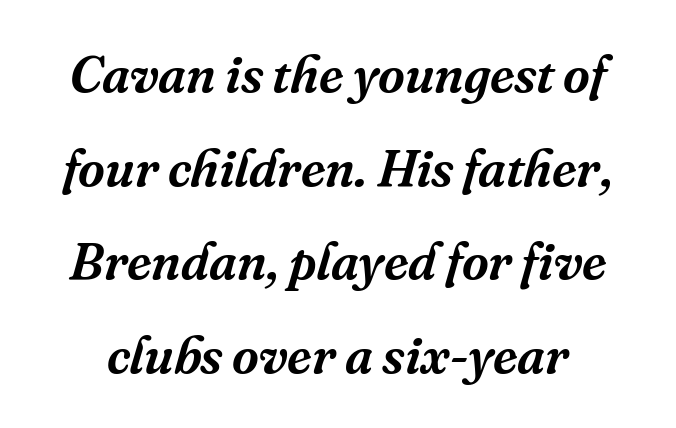
Q: Is the text italic (slanted)? A: Yes, it leans right by about 16 degrees.
Q: Is the typeface a serif or a sans-serif typeface? A: Serif.
Q: Is the text underlined? A: No.
Q: Is the spacing between letters normal or unusually wide? A: Normal.
Q: Width (condensed, normal, or wide)? A: Normal.
Q: Stroke contrast? A: Medium.
Q: x-height? A: Medium.
Q: Monospaced? A: No.
